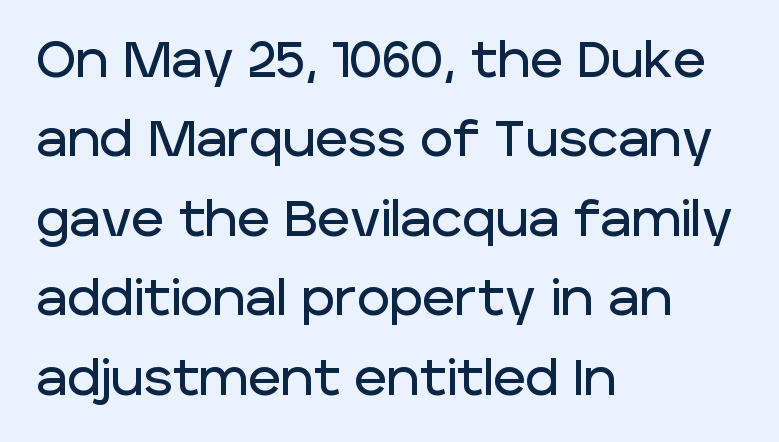
Observe the ordinary spacing: letters are neighbours, not strangers. Here the designer chose a conventional face with non-uniform glyph widths. The words here are not underlined. The rendering shows plain stroke endings on the letterforms — a sans-serif design.
